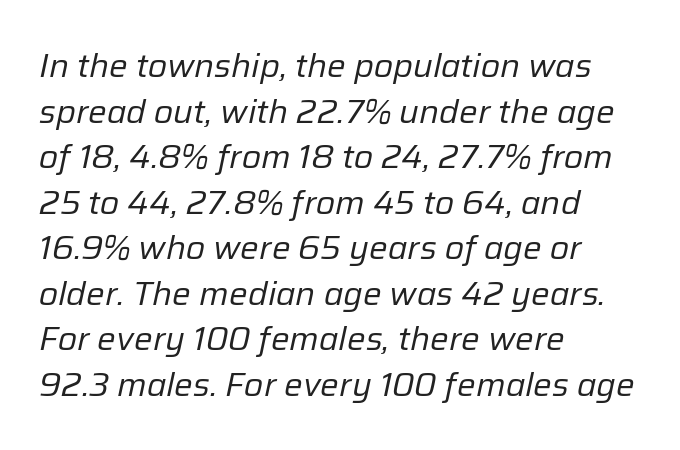
The image shows 33 px regular-weight type, italic (leaning right); set left-aligned, normal line spacing (1.38x), normal letter spacing, not underlined; low stroke contrast and a medium x-height.
